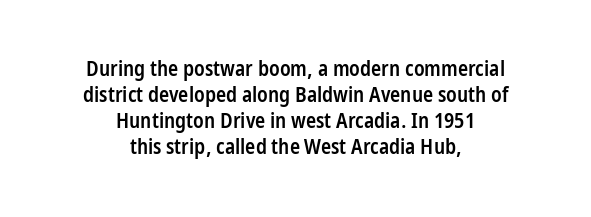
{"italic": "no", "bold": "semi", "underline": "no", "align": "center", "line_spacing_ratio": 1.24, "letter_spacing": "normal", "letter_spacing_em": 0.0, "glyph_px": 21}
